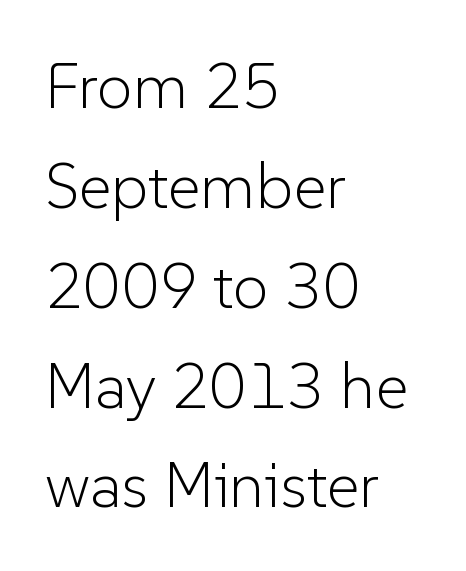
{"serif": "no", "italic": "no", "bold": "no", "weight": "light", "width": "normal", "stroke_contrast": "low", "x_height": "medium", "monospaced": "no", "underline": "no", "align": "left", "line_spacing": "normal", "line_spacing_ratio": 1.56, "letter_spacing": "normal", "letter_spacing_em": 0.0, "glyph_px": 64}
